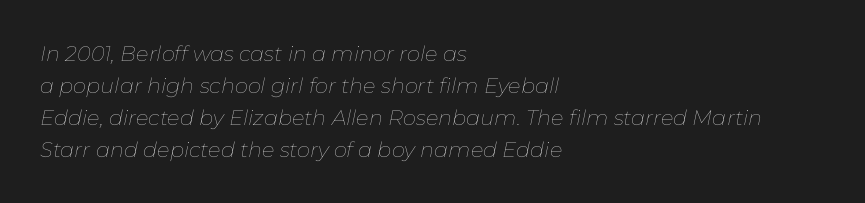
{"italic": "yes", "lean": "right", "slant_degrees": 11, "bold": "no", "underline": "no", "align": "left", "line_spacing": "normal", "line_spacing_ratio": 1.52, "letter_spacing": "normal", "letter_spacing_em": 0.0, "glyph_px": 21}
